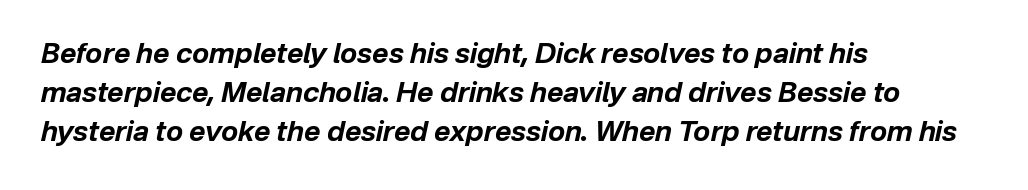
The image shows 28 px bold type, italic (leaning right); set left-aligned, normal line spacing (1.4x), normal letter spacing, not underlined; low stroke contrast and a medium x-height.
